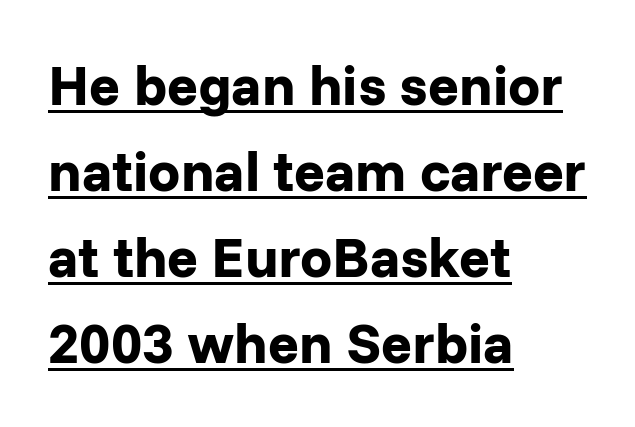
{"serif": "no", "italic": "no", "bold": "yes", "weight": "bold", "width": "normal", "stroke_contrast": "low", "x_height": "medium", "monospaced": "no", "underline": "yes", "align": "left", "line_spacing": "normal", "line_spacing_ratio": 1.51, "letter_spacing": "normal", "letter_spacing_em": 0.0, "glyph_px": 57}
